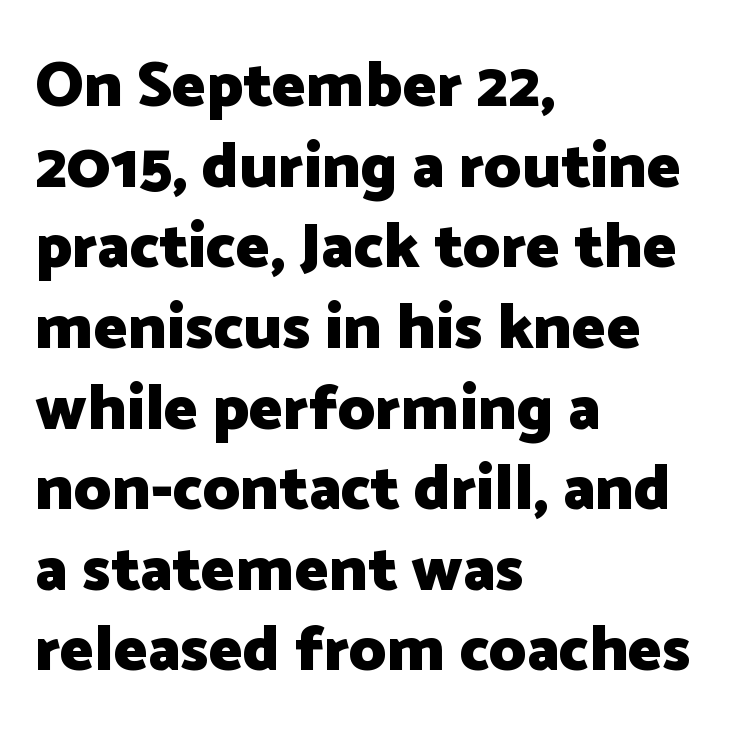
{"serif": "no", "italic": "no", "bold": "yes", "weight": "heavy", "width": "normal", "stroke_contrast": "low", "x_height": "medium", "monospaced": "no", "underline": "no", "align": "left", "line_spacing": "normal", "line_spacing_ratio": 1.26, "letter_spacing": "normal", "letter_spacing_em": 0.0, "glyph_px": 64}
